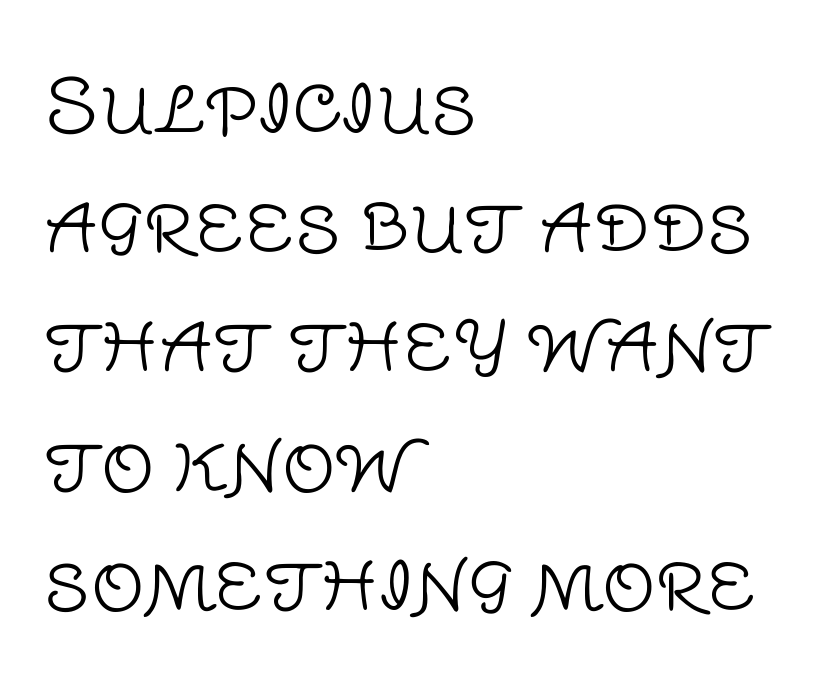
The image shows 75 px light sans-serif type; set left-aligned, normal line spacing (1.59x), normal letter spacing, not underlined; low stroke contrast and a large x-height.
